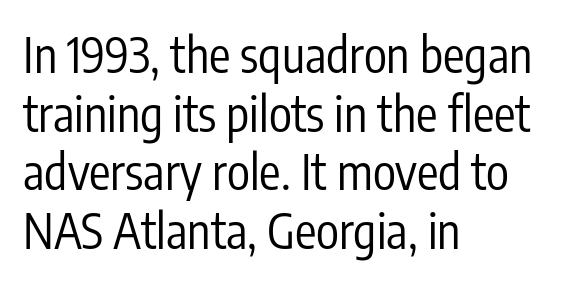
When letters stand straight like this, we call the style roman or upright. Unmarked baselines from the first word to the last. Inter-character spacing is left at the font's built-in metrics. Each letter keeps its own natural width here, so spacing adapts to shape. Weight class: somewhere from thin through regular. Does the type have serifs? No, each stem ends abruptly.
